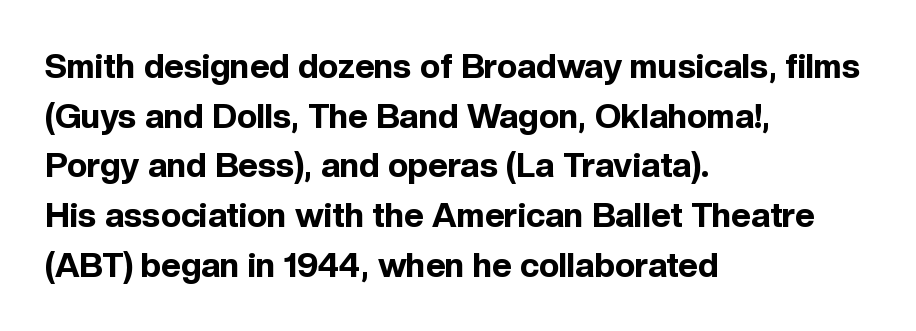
The lettering holds an erect, upright posture throughout. These lines sit exactly where default settings would place them. Thick stems and heavy bowls — unmistakably bold. The letterforms sit shoulder to shoulder at normal distance.
